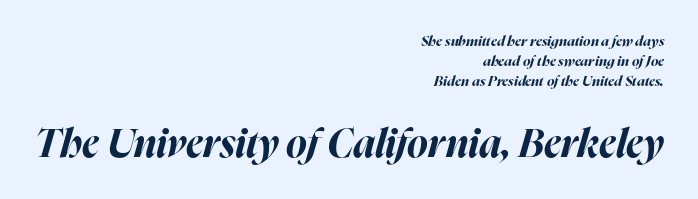
The line texture is even and compact thanks to regular tracking. The ragged edge is on the left, which tells us the setting is flush right. Honestly, there is no underline to notice here at all. Do the characters align in a grid? No, the font is proportional.
